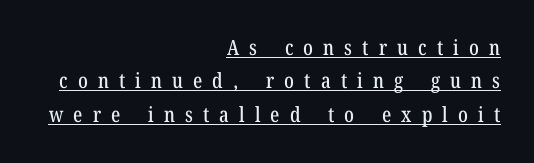
Q: Is the text italic (slanted)? A: No, it is upright.
Q: Is the text underlined? A: Yes.
Q: How is the paragraph aligned? A: Right-aligned.
Q: Is the spacing between letters normal or unusually wide? A: Unusually wide.
Q: Is the spacing between lines tight, normal or loose? A: Normal.
